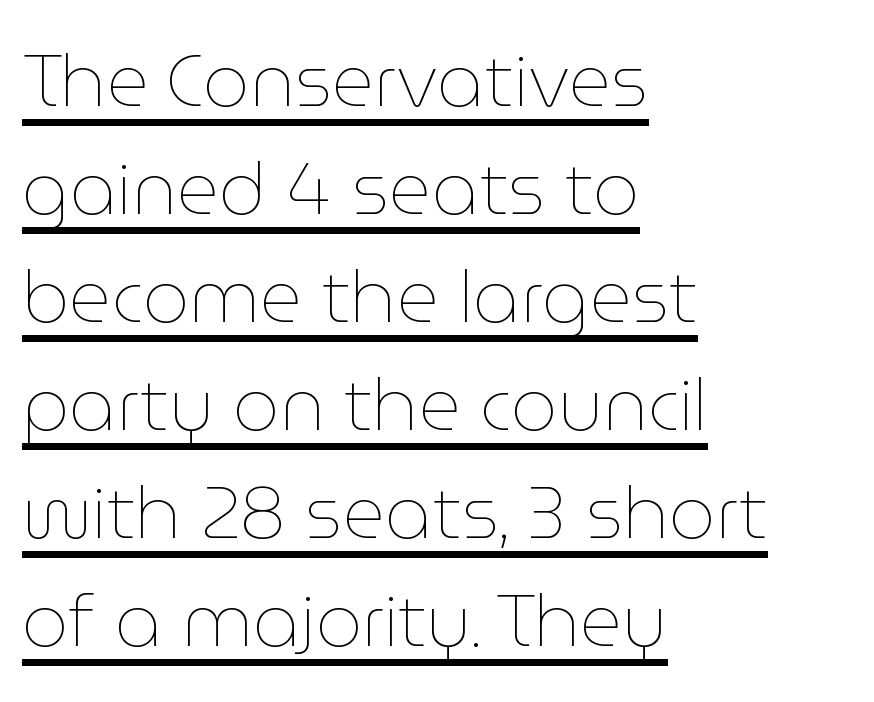
{"italic": "no", "bold": "no", "weight": "thin", "width": "normal", "stroke_contrast": "low", "x_height": "medium", "monospaced": "no", "underline": "yes", "align": "left", "line_spacing": "normal", "line_spacing_ratio": 1.48, "letter_spacing": "normal", "letter_spacing_em": 0.0, "glyph_px": 73}
